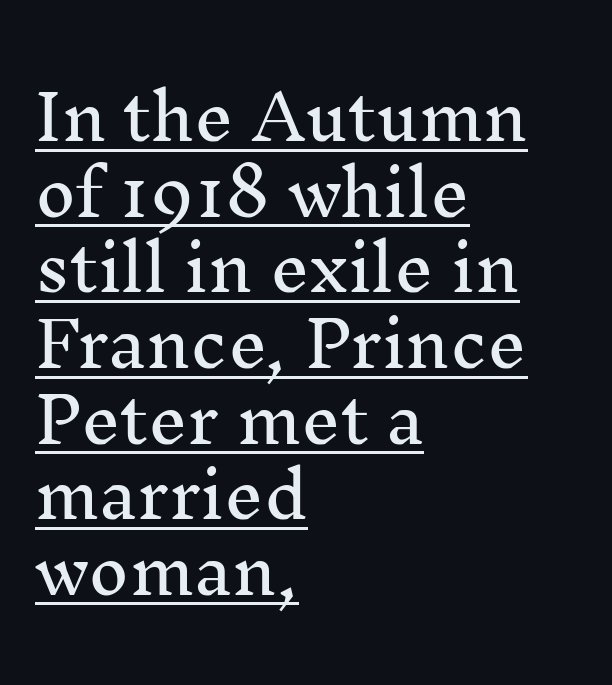
Q: Is the text italic (slanted)? A: No, it is upright.
Q: Is the typeface a serif or a sans-serif typeface? A: Serif.
Q: Is the text underlined? A: Yes.
Q: How is the paragraph aligned? A: Left-aligned.
Q: Is the spacing between letters normal or unusually wide? A: Normal.
Q: Width (condensed, normal, or wide)? A: Normal.
Q: Stroke contrast? A: Medium.
Q: x-height? A: Medium.
Q: Monospaced? A: No.
